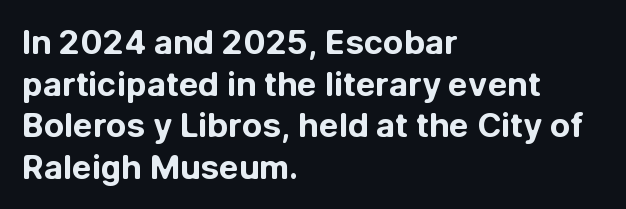
Q: Is the text bold? A: Yes.
Q: Is the text italic (slanted)? A: No, it is upright.
Q: Is the typeface a serif or a sans-serif typeface? A: Sans-serif.
Q: Is the text underlined? A: No.
Q: How is the paragraph aligned? A: Left-aligned.
Q: Is the spacing between letters normal or unusually wide? A: Normal.
Q: Is the spacing between lines tight, normal or loose? A: Normal.
Q: Width (condensed, normal, or wide)? A: Normal.
Q: Stroke contrast? A: Low.
Q: x-height? A: Medium.
Q: Monospaced? A: No.
